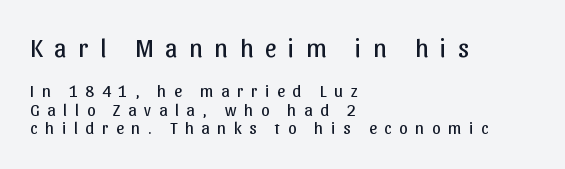
The image shows 26 px text type, upright; set left-aligned, tight line spacing (1.09x), unusually wide letter spacing (+0.45 em), not underlined; the first (top) block is 1.53x larger.
